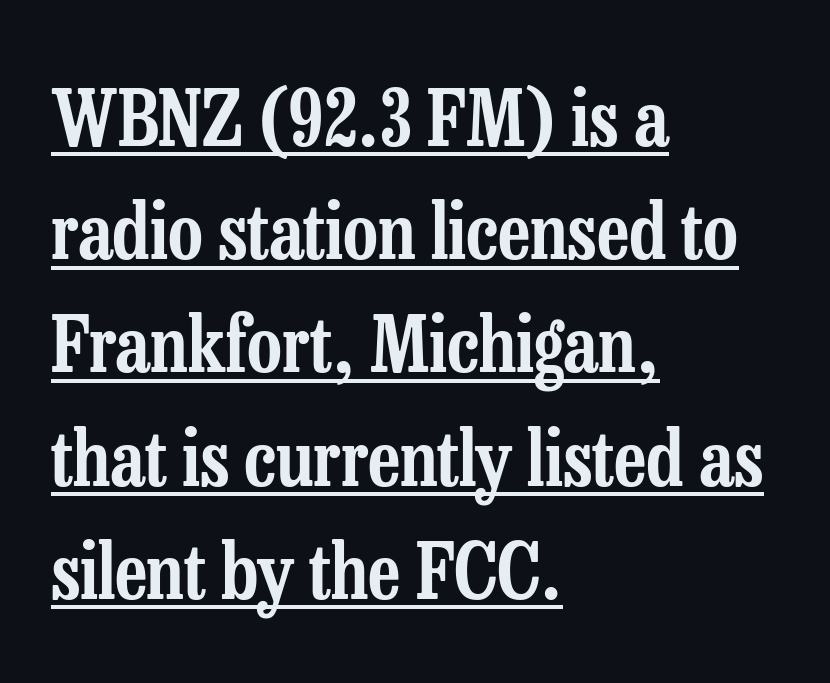
The image shows 76 px condensed serif type, upright; set left-aligned, normal line spacing (1.49x), normal letter spacing, underlined; low stroke contrast and a medium x-height.
